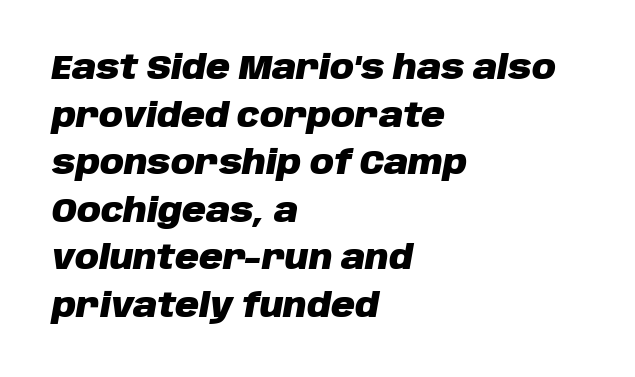
{"italic": "yes", "lean": "right", "slant_degrees": 10, "bold": "yes", "weight": "heavy", "width": "normal", "stroke_contrast": "low", "x_height": "large", "monospaced": "no", "underline": "no", "align": "left", "line_spacing": "normal", "line_spacing_ratio": 1.44, "letter_spacing": "normal", "letter_spacing_em": 0.0, "glyph_px": 33}
